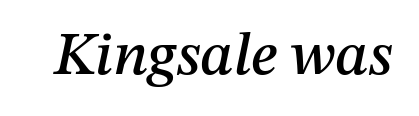
Q: Is the text italic (slanted)? A: Yes, it leans right by about 12 degrees.
Q: Is the text underlined? A: No.
Q: Is the spacing between letters normal or unusually wide? A: Normal.
Q: Width (condensed, normal, or wide)? A: Normal.
Q: Stroke contrast? A: Medium.
Q: x-height? A: Medium.
Q: Monospaced? A: No.
